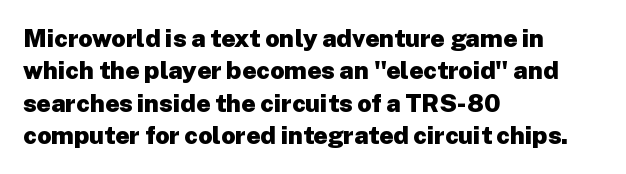
The image shows 25 px bold type, upright; set left-aligned, normal line spacing (1.3x), normal letter spacing, not underlined.
